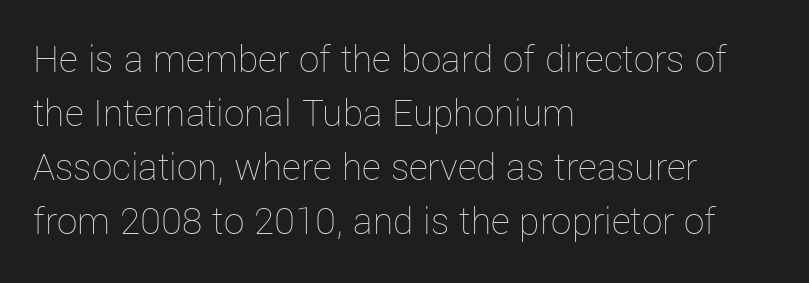
Q: Is the text bold? A: No.
Q: Is the text italic (slanted)? A: No, it is upright.
Q: Is the text underlined? A: No.
Q: How is the paragraph aligned? A: Left-aligned.
Q: Is the spacing between letters normal or unusually wide? A: Normal.
Q: Is the spacing between lines tight, normal or loose? A: Normal.
Q: Width (condensed, normal, or wide)? A: Normal.
Q: Stroke contrast? A: Low.
Q: x-height? A: Medium.
Q: Monospaced? A: No.
